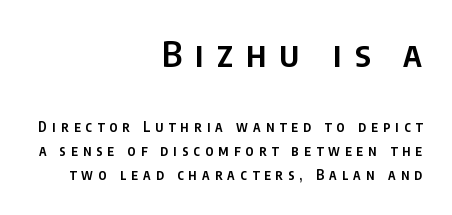
{"serif": "no", "italic": "no", "bold": "semi", "weight": "semibold", "width": "condensed", "stroke_contrast": "low", "x_height": "large", "monospaced": "no", "underline": "no", "align": "right", "line_spacing": "normal", "line_spacing_ratio": 1.7, "letter_spacing": "wide", "letter_spacing_em": 0.37, "larger_block": "first", "size_ratio": 2.5, "glyph_px": 35}
